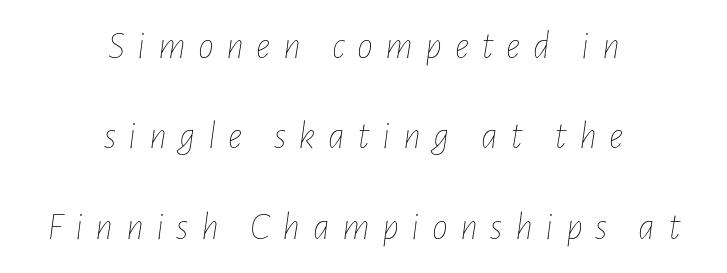
{"italic": "yes", "lean": "right", "slant_degrees": 7, "bold": "no", "weight": "thin", "width": "condensed", "stroke_contrast": "low", "x_height": "medium", "monospaced": "no", "underline": "no", "align": "center", "line_spacing": "loose", "line_spacing_ratio": 2.26, "letter_spacing": "wide", "letter_spacing_em": 0.31, "glyph_px": 40}
